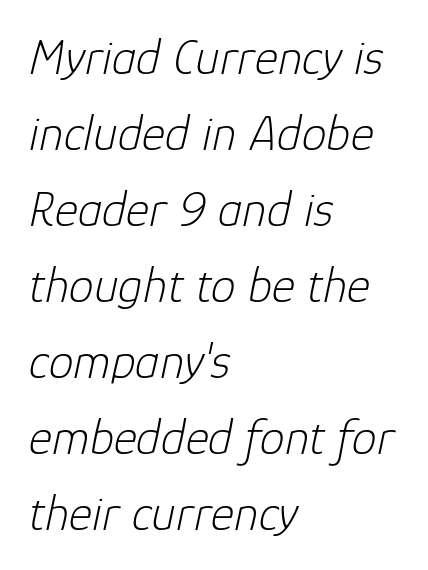
The font sits on the lighter half of the weight spectrum, regular included. Quick note: interline space is typical. The line texture is even and compact thanks to regular tracking. Notice how the passage keeps a crisp vertical edge on the left only. The space beneath each line is pristine and unruled. This sample uses an oblique cut, with every glyph tilted off the vertical.
